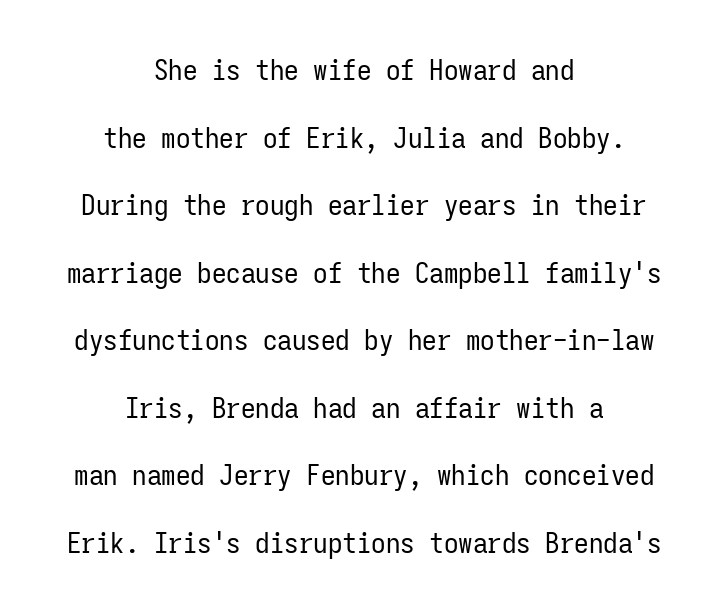
The image shows 29 px regular-weight, condensed sans-serif type, upright, monospaced; set centered, loose line spacing (2.33x), normal letter spacing, not underlined; low stroke contrast and a medium x-height.
